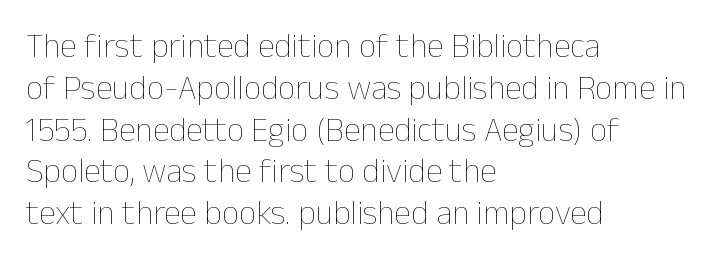
{"italic": "no", "bold": "no", "weight": "thin", "width": "normal", "stroke_contrast": "low", "x_height": "medium", "monospaced": "no", "underline": "no", "align": "left", "line_spacing_ratio": 1.23, "letter_spacing": "normal", "letter_spacing_em": 0.0, "glyph_px": 34}
